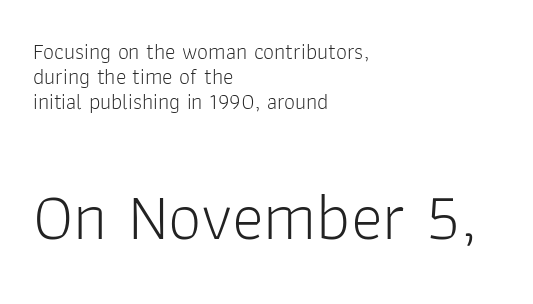
Typesetter's note — lower block bumped up in size, upper block left smaller. Quick note: interline space is minimal. Look at the bottom of the vertical strokes: they stop flat, with no serifs. The passage shown is typed in a proportional face where columns would drift. Every stem runs plumb, perpendicular to the baseline. Decoration check: the copy has no underline.
